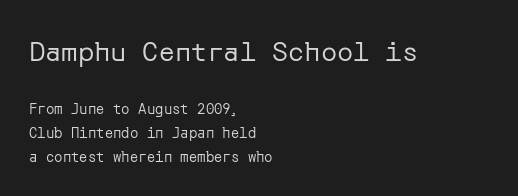
Q: Is the text bold? A: No.
Q: Is the text italic (slanted)? A: No, it is upright.
Q: Is the text underlined? A: No.
Q: How is the paragraph aligned? A: Left-aligned.
Q: Is the spacing between letters normal or unusually wide? A: Normal.
Q: Which block of text is set in a larger size, the first (top) or the second (bottom)? A: The first (top) one.
